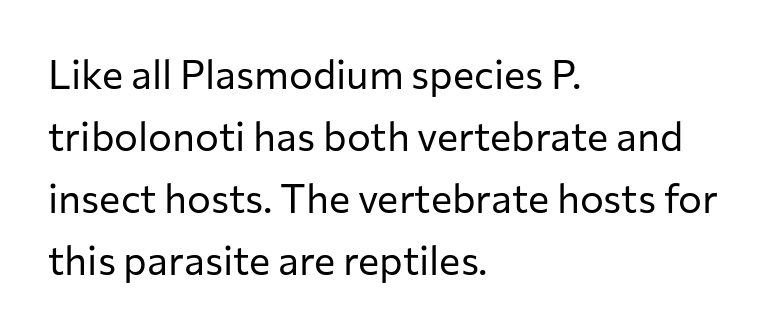
Here the glyphs are tracked normally, forming tight word shapes. You could not count columns in this text — the font is proportionally spaced. The letters look calm and open, with moderate or lighter stems. Plain, unruled lines of type. This block has exactly the height ordinary leading produces. Teacher's note: observe the even left margin — that is flush-left alignment.
